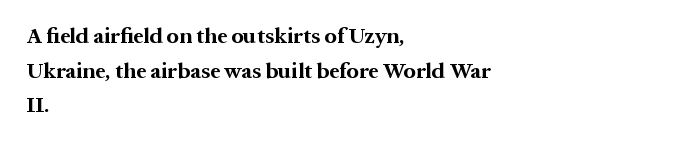
{"italic": "no", "bold": "yes", "underline": "no", "align": "left", "line_spacing": "normal", "line_spacing_ratio": 1.57, "letter_spacing": "normal", "letter_spacing_em": 0.0, "glyph_px": 22}
